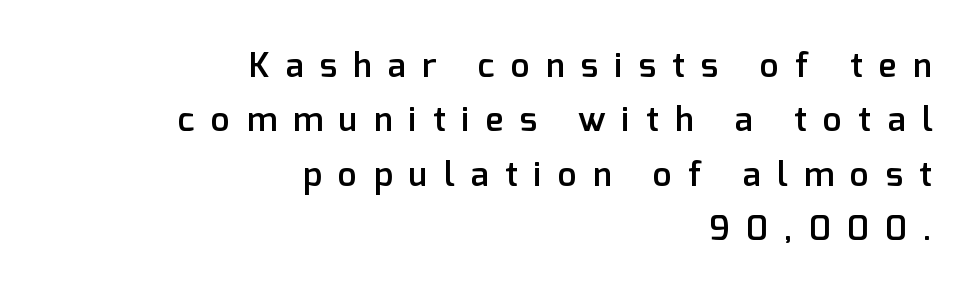
The image shows 34 px semibold sans-serif type, upright; set right-aligned, normal line spacing (1.6x), unusually wide letter spacing (+0.48 em), not underlined; low stroke contrast and a medium x-height.
